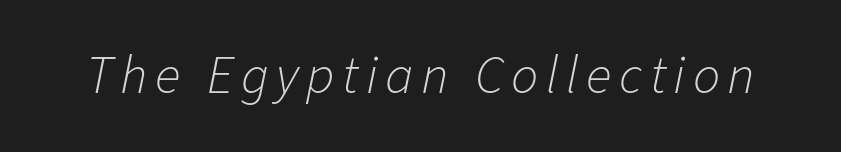
The image shows 54 px light type, italic (leaning right); set not underlined; low stroke contrast and a medium x-height.
